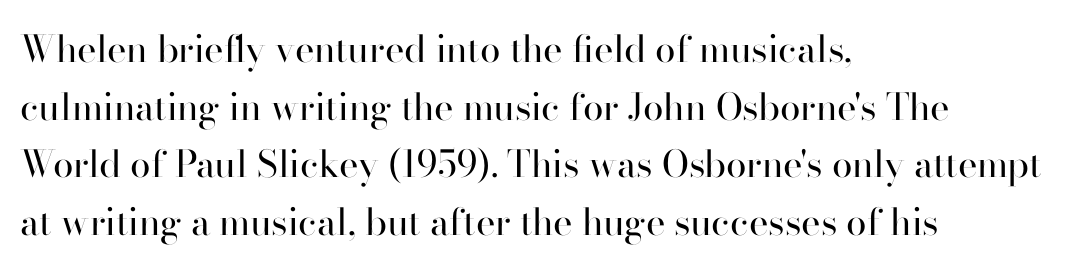
The image shows 37 px regular-weight serif type, upright; set left-aligned, normal line spacing (1.56x), normal letter spacing, not underlined; high stroke contrast and a small x-height.
